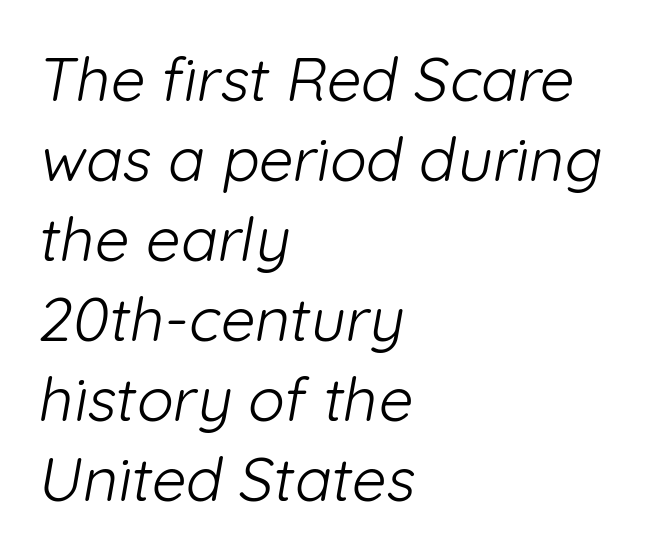
The image shows 61 px light sans-serif type; set left-aligned, normal line spacing (1.31x), normal letter spacing, not underlined; low stroke contrast and a medium x-height.
